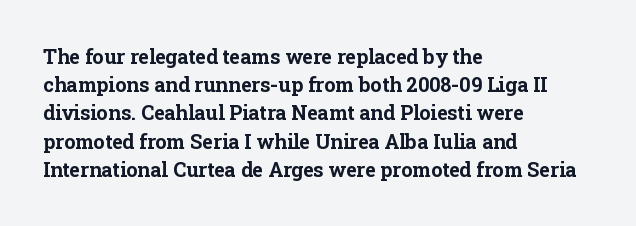
The image shows 20 px bold type, upright; set left-aligned, normal line spacing (1.41x), normal letter spacing, not underlined.
